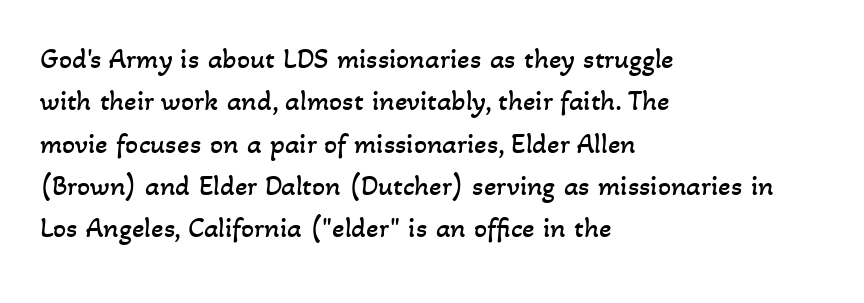
Q: Is the text bold? A: No.
Q: Is the text underlined? A: No.
Q: How is the paragraph aligned? A: Left-aligned.
Q: Is the spacing between letters normal or unusually wide? A: Normal.
Q: Is the spacing between lines tight, normal or loose? A: Normal.
Q: Width (condensed, normal, or wide)? A: Normal.
Q: Stroke contrast? A: Low.
Q: x-height? A: Small.
Q: Monospaced? A: No.
